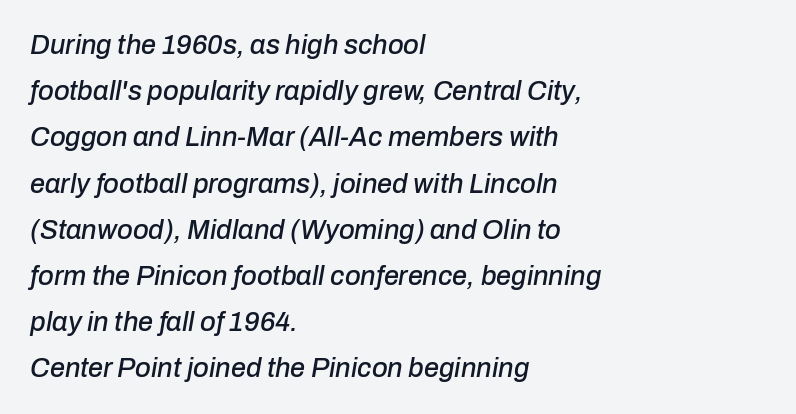
{"italic": "yes", "lean": "right", "slant_degrees": 10, "underline": "no", "align": "left", "line_spacing_ratio": 1.71, "letter_spacing": "normal", "letter_spacing_em": 0.0, "glyph_px": 27}
